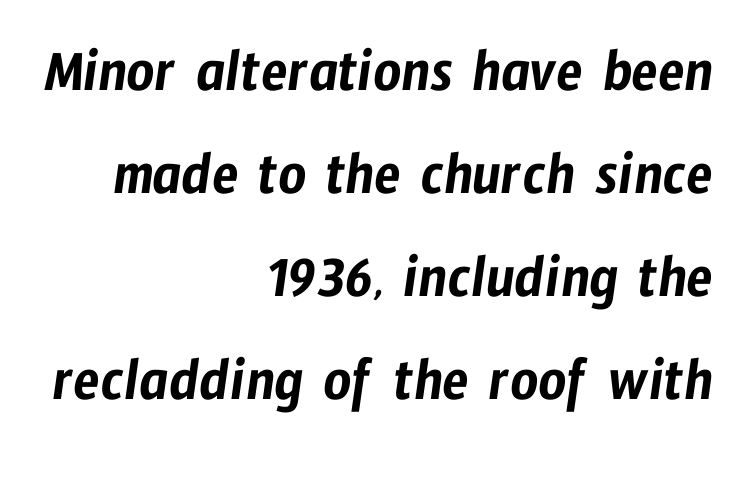
Q: Is the typeface a serif or a sans-serif typeface? A: Sans-serif.
Q: Is the text underlined? A: No.
Q: How is the paragraph aligned? A: Right-aligned.
Q: Is the spacing between letters normal or unusually wide? A: Normal.
Q: Is the spacing between lines tight, normal or loose? A: Normal.
Q: Width (condensed, normal, or wide)? A: Condensed.
Q: Stroke contrast? A: Low.
Q: x-height? A: Medium.
Q: Monospaced? A: No.
